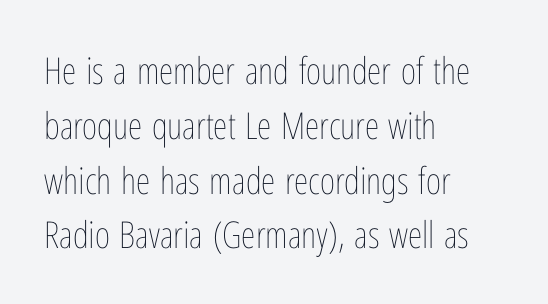
This sample uses an upright cut, with every glyph sitting square on the baseline. A classic flush-left, rag-right setting is used for this passage. Heft: none added — not bold. Students, note that the glyphs here touch the page at normal intervals. Each row of text sits above clean, open space. Note the varied advance widths — an 'i' is clearly narrower than an 'm'.
